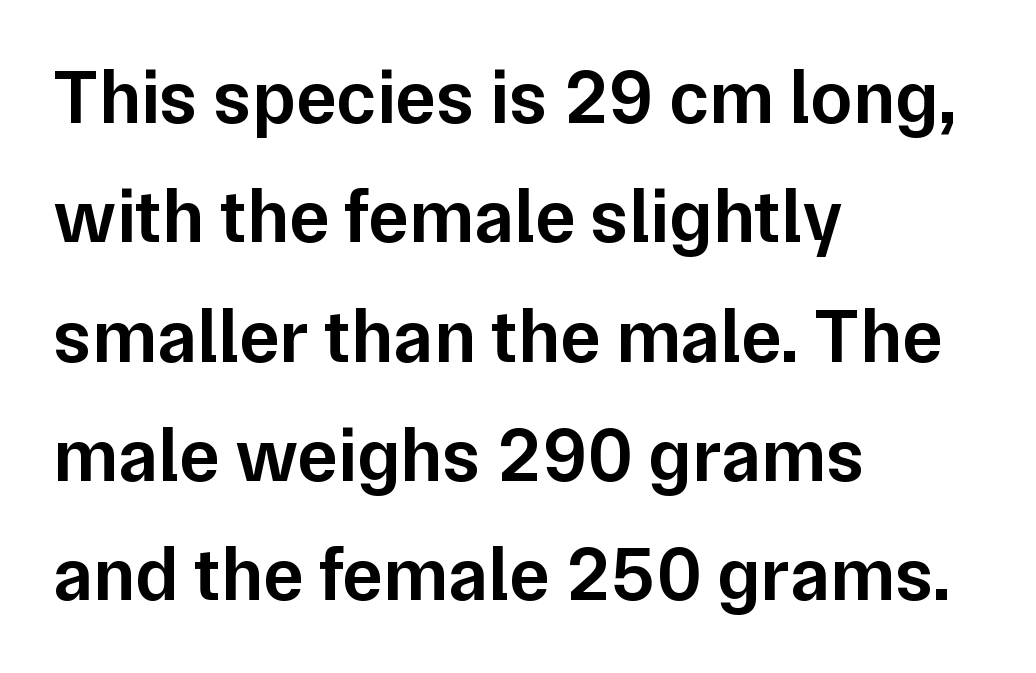
The zone under the glyphs is completely vacant. Typographically, this falls in the sans-serif category. Note the varied advance widths — an 'i' is clearly narrower than an 'm'. Typographic density is moderately raised because the face is semibold.
